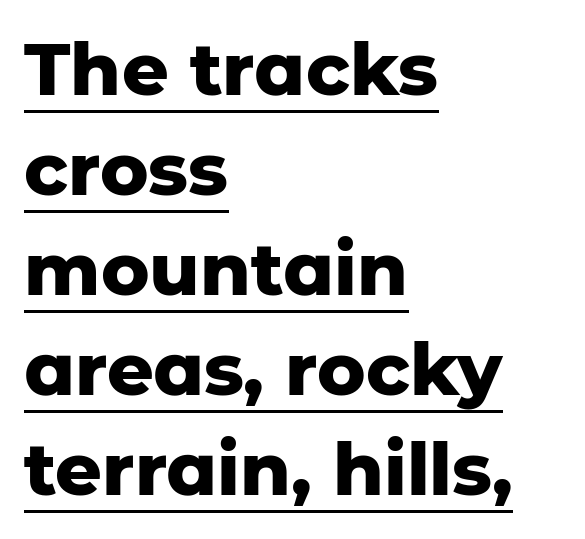
The image shows 73 px heavy sans-serif type, upright; set left-aligned, normal line spacing (1.37x), normal letter spacing, underlined; low stroke contrast and a medium x-height.
